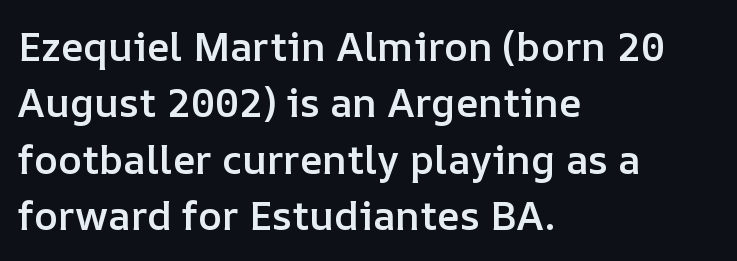
The image shows 40 px semibold type, upright; set left-aligned, normal line spacing (1.41x), normal letter spacing, not underlined; low stroke contrast and a medium x-height.
